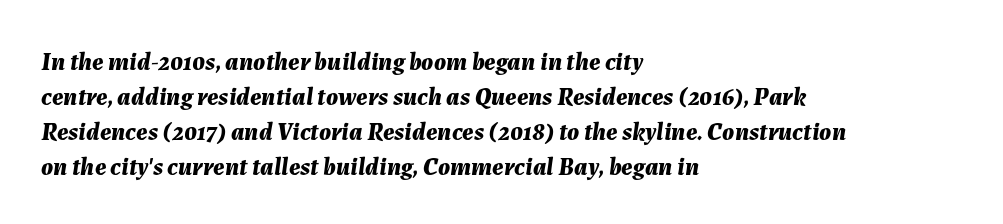
The image shows 25 px bold type, italic (leaning right); set left-aligned, normal line spacing (1.4x), normal letter spacing, not underlined.
